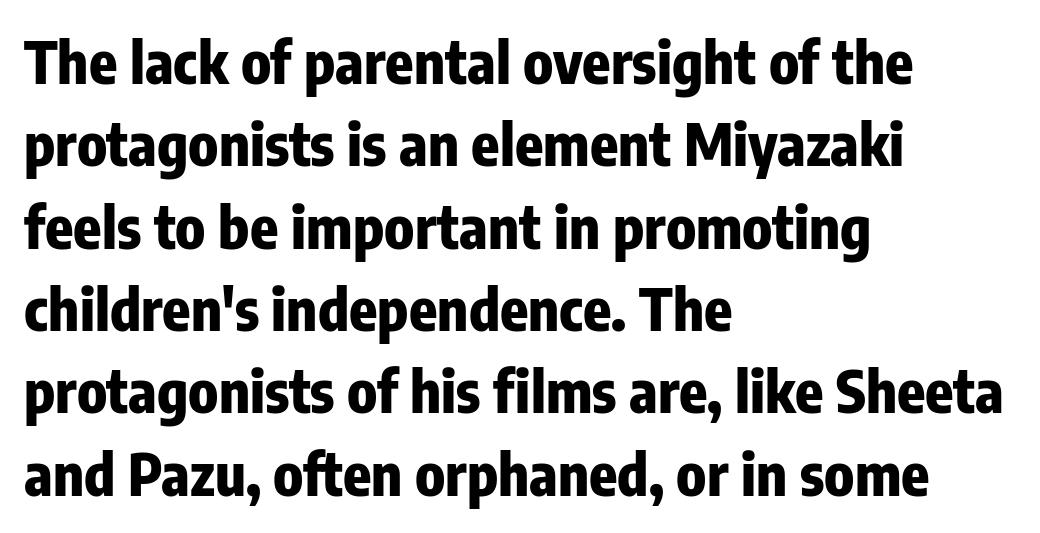
The image shows 58 px heavy, condensed sans-serif type, upright; set left-aligned, normal line spacing (1.42x), normal letter spacing, not underlined; low stroke contrast and a medium x-height.
